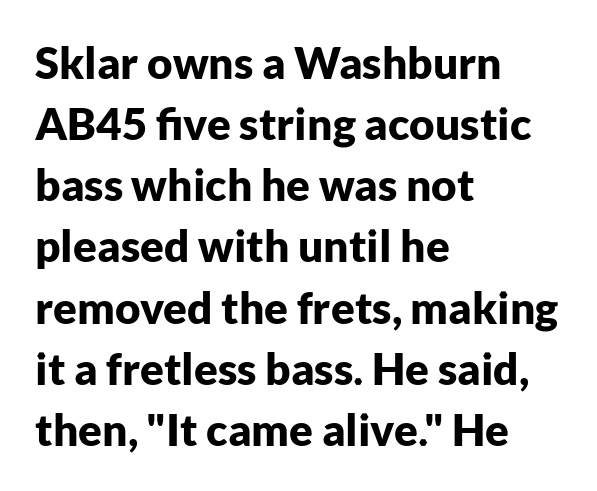
Serif or sans? Sans — the stroke terminals are bare. Chunky letters — that's bold for sure. This sample has the flowing, uneven cadence of proportional lettering. The type sits square on the baseline with zero lean. Every row of glyphs begins at an identical x-position on the left. Nothing unusual about the tracking: characters are spaced as the font intends.
